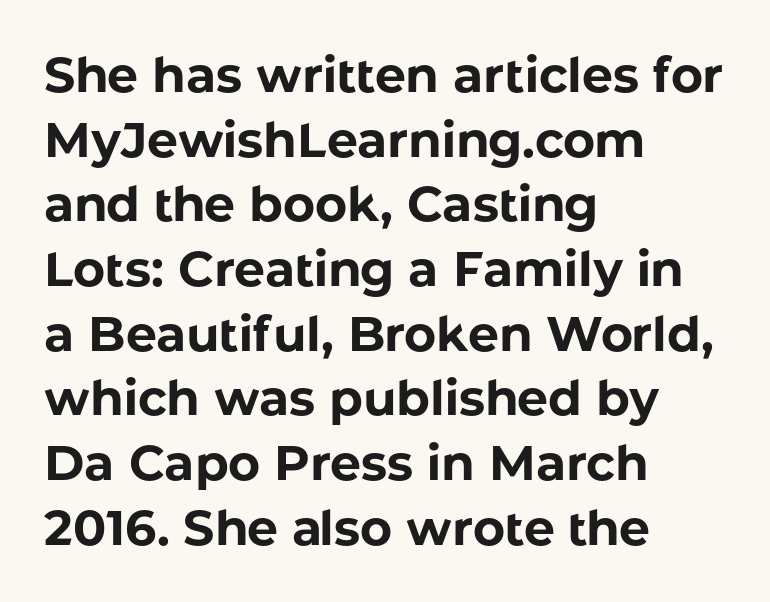
Italic? Not at all — the glyphs are vertical. Words appear dense and cohesive because spacing is normal. Check under the words: just untouched page. Each letter keeps its own natural width here, so spacing adapts to shape.
